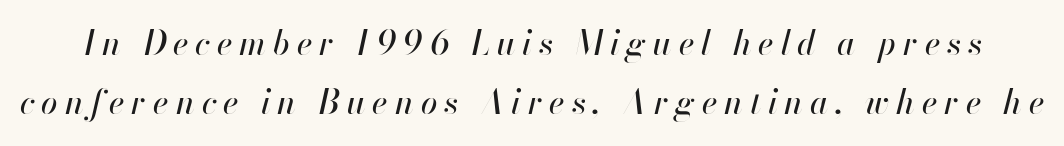
Q: Is the text italic (slanted)? A: Yes, it leans right by about 13 degrees.
Q: Is the text underlined? A: No.
Q: Is the spacing between letters normal or unusually wide? A: Unusually wide.
Q: Width (condensed, normal, or wide)? A: Normal.
Q: Stroke contrast? A: High.
Q: x-height? A: Small.
Q: Monospaced? A: No.
